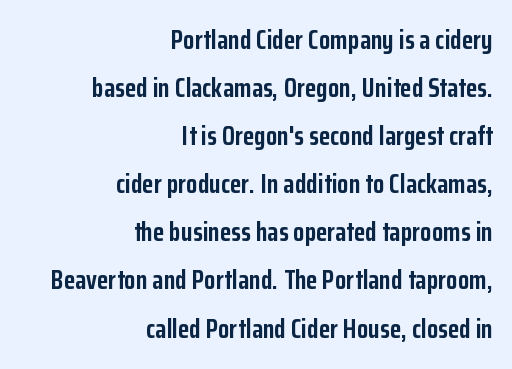
The sample has been set heavy, in full bold. Caption: standard tracking, unaltered. When letters stand straight like this, we call the style roman or upright. Reading down the block, your eye finds every line finishing at a fixed right position.
